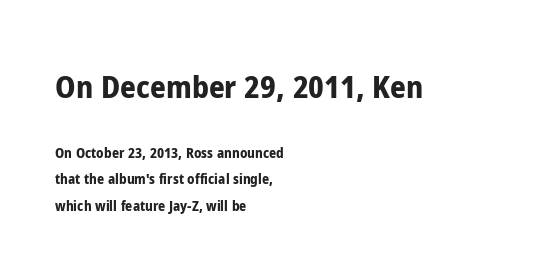
The image shows 31 px bold, condensed sans-serif type, upright; set left-aligned, line spacing 1.88x, normal letter spacing, not underlined; the first (top) block is 2.21x larger; low stroke contrast and a medium x-height.
